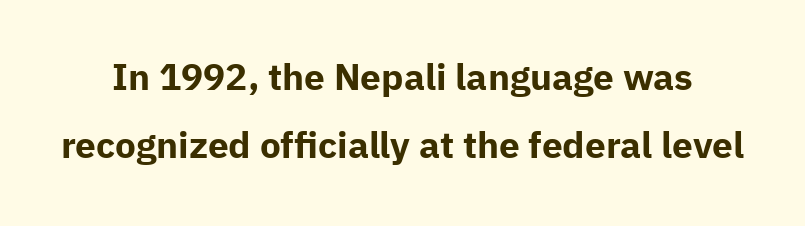
Q: Is the text bold? A: Yes.
Q: Is the text italic (slanted)? A: No, it is upright.
Q: Is the typeface a serif or a sans-serif typeface? A: Sans-serif.
Q: Is the text underlined? A: No.
Q: Is the spacing between letters normal or unusually wide? A: Normal.
Q: Width (condensed, normal, or wide)? A: Normal.
Q: Stroke contrast? A: Low.
Q: x-height? A: Medium.
Q: Monospaced? A: No.
